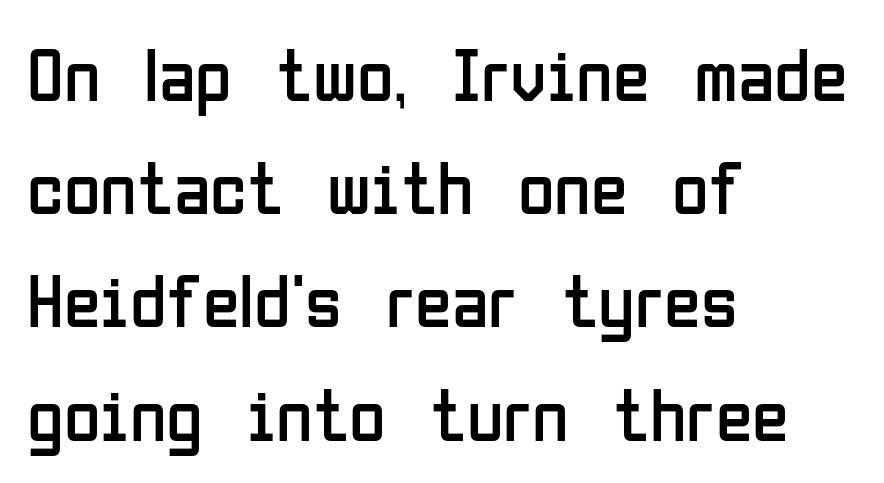
Standard letterfit; no display-style spreading of the glyphs. Is this a heavy cut? Hardly; it is regular or lighter. Words float on clear page, feet unadorned. Horizontally, the lines are justified to the leading edge only. One glance says typical: line gaps are just what's usual.
